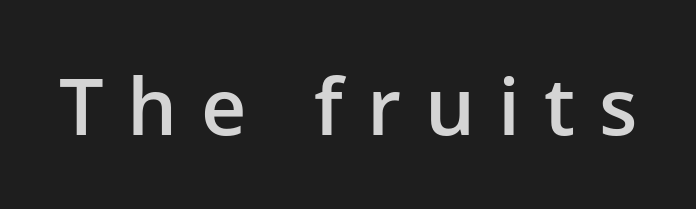
The image shows 79 px semibold sans-serif type, upright; set unusually wide letter spacing (+0.3 em), not underlined; low stroke contrast and a medium x-height.
